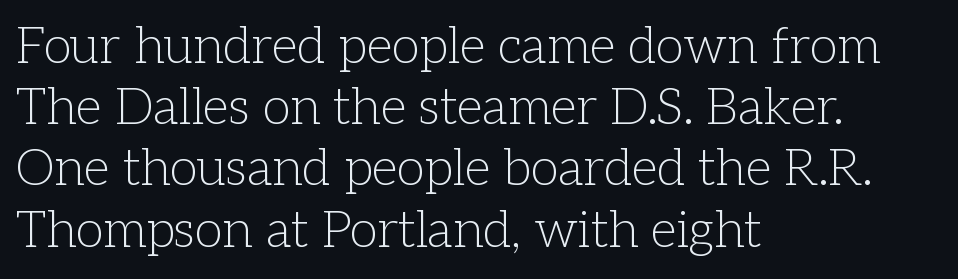
The letters stand straight up with perfectly vertical stems. A typesetter would label this face a serif. A light-to-regular cut is what we see here. Teacher's note: observe the even left margin — that is flush-left alignment.
